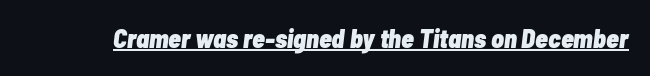
Students, note that the glyphs here touch the page at normal intervals. Quick note: underline on. Every letter is thick-stroked: bold, no question. Slant detected: the letters are inclined.
